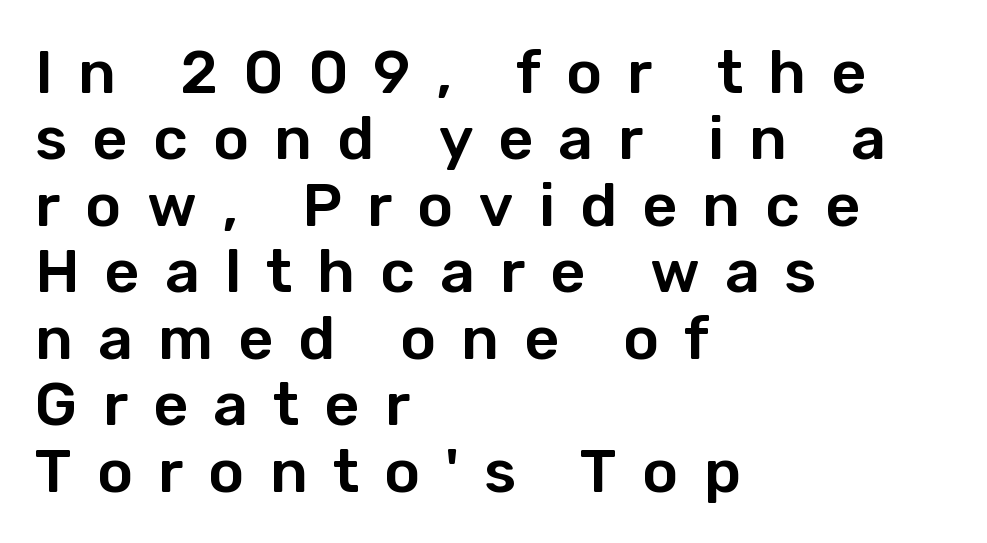
{"serif": "no", "italic": "no", "width": "normal", "stroke_contrast": "low", "x_height": "medium", "monospaced": "no", "underline": "no", "align": "left", "line_spacing": "tight", "line_spacing_ratio": 1.09, "letter_spacing": "wide", "letter_spacing_em": 0.41, "glyph_px": 61}
